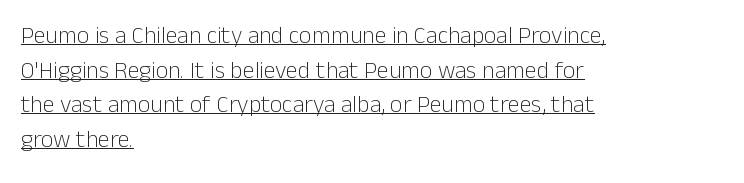
Q: Is the text bold? A: No.
Q: Is the text italic (slanted)? A: No, it is upright.
Q: Is the text underlined? A: Yes.
Q: How is the paragraph aligned? A: Left-aligned.
Q: Is the spacing between letters normal or unusually wide? A: Normal.
Q: Is the spacing between lines tight, normal or loose? A: Normal.
